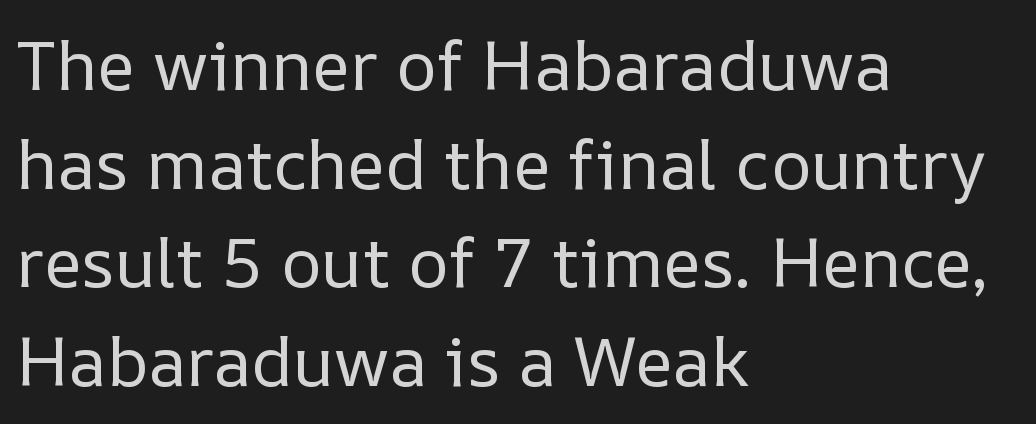
No extra tracking has been applied to these lines. Words float on clear page, feet unadorned. The face looks like a standard text weight, possibly lighter. The font's upright variant was chosen for this text. Evenly set lines give the paragraph a standard silhouette.
